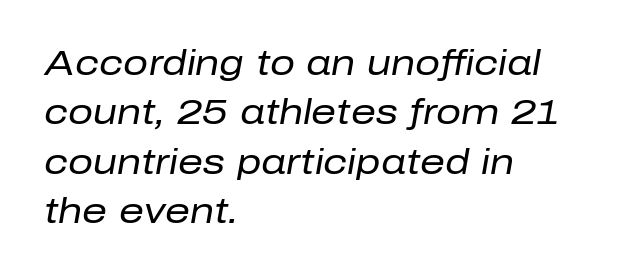
Q: Is the text bold? A: No.
Q: Is the text italic (slanted)? A: Yes, it leans right by about 10 degrees.
Q: Is the text underlined? A: No.
Q: How is the paragraph aligned? A: Left-aligned.
Q: Is the spacing between letters normal or unusually wide? A: Normal.
Q: Is the spacing between lines tight, normal or loose? A: Normal.
Q: Width (condensed, normal, or wide)? A: Normal.
Q: Stroke contrast? A: Low.
Q: x-height? A: Medium.
Q: Monospaced? A: No.
